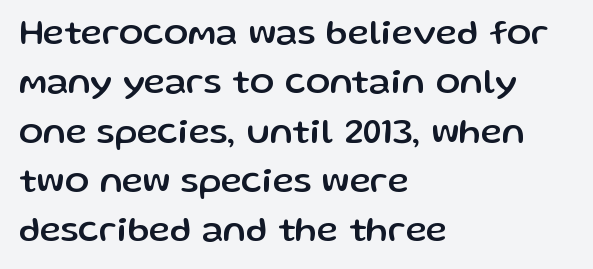
The image shows 36 px sans-serif type, upright; set left-aligned, normal line spacing (1.37x), normal letter spacing, not underlined; low stroke contrast and a medium x-height.
